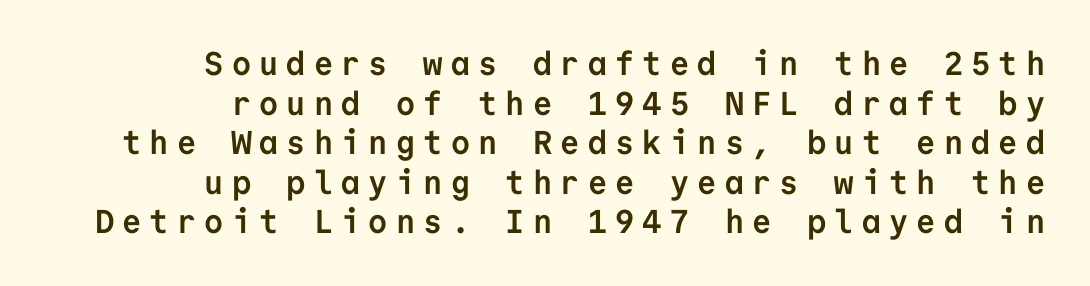
Q: Is the text bold? A: Yes.
Q: Is the text italic (slanted)? A: No, it is upright.
Q: Is the typeface a serif or a sans-serif typeface? A: Sans-serif.
Q: Is the text underlined? A: No.
Q: How is the paragraph aligned? A: Right-aligned.
Q: Is the spacing between letters normal or unusually wide? A: Unusually wide.
Q: Width (condensed, normal, or wide)? A: Normal.
Q: Stroke contrast? A: Low.
Q: x-height? A: Medium.
Q: Monospaced? A: Yes.
